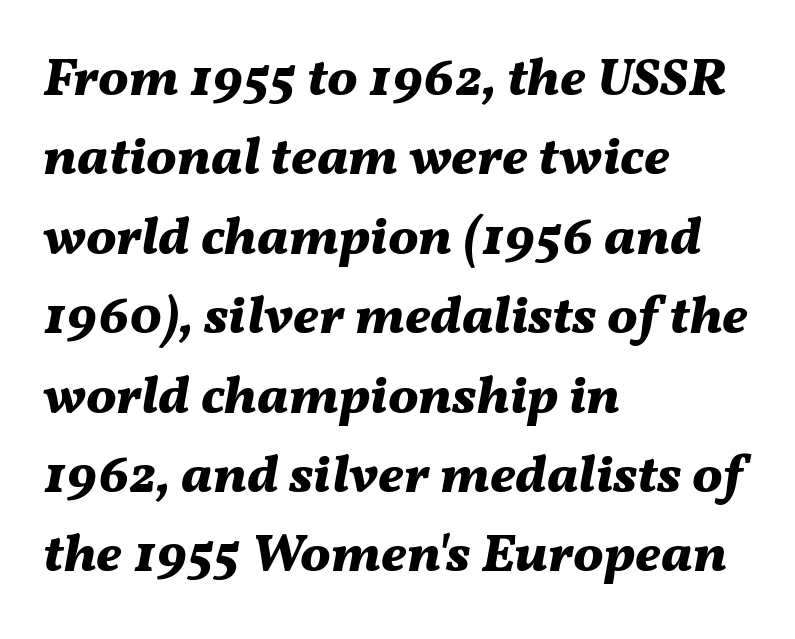
{"italic": "yes", "lean": "right", "slant_degrees": 11, "bold": "yes", "weight": "bold", "width": "normal", "stroke_contrast": "medium", "x_height": "medium", "monospaced": "no", "underline": "no", "align": "left", "line_spacing": "normal", "line_spacing_ratio": 1.47, "letter_spacing": "normal", "letter_spacing_em": 0.0, "glyph_px": 54}
